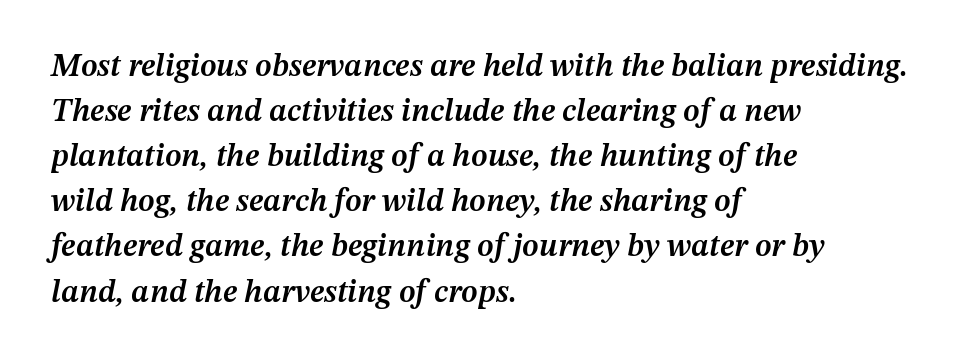
Q: Is the text bold? A: Semi-bold.
Q: Is the text italic (slanted)? A: Yes, it leans right by about 12 degrees.
Q: Is the text underlined? A: No.
Q: How is the paragraph aligned? A: Left-aligned.
Q: Is the spacing between letters normal or unusually wide? A: Normal.
Q: Is the spacing between lines tight, normal or loose? A: Normal.
Q: Width (condensed, normal, or wide)? A: Normal.
Q: Stroke contrast? A: Medium.
Q: x-height? A: Medium.
Q: Monospaced? A: No.
